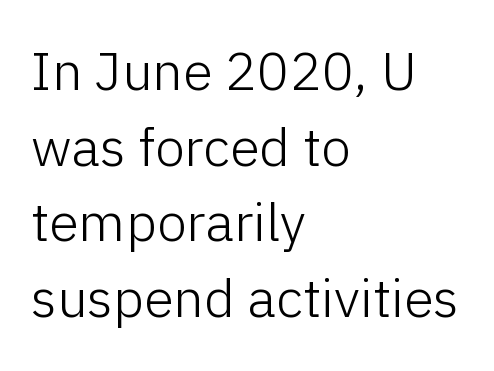
The image shows 54 px light sans-serif type, upright; set left-aligned, normal line spacing (1.4x), normal letter spacing, not underlined; low stroke contrast and a medium x-height.
